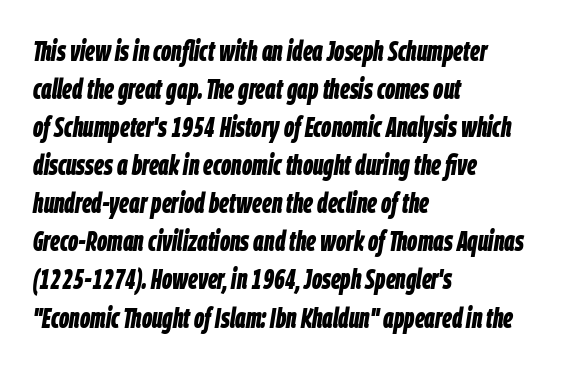
The image shows 28 px bold, condensed type, italic (leaning right); set left-aligned, normal line spacing (1.36x), normal letter spacing, not underlined; low stroke contrast and a large x-height.
